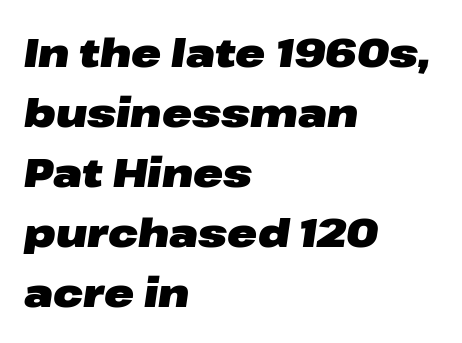
{"italic": "yes", "lean": "right", "slant_degrees": 8, "bold": "yes", "weight": "heavy", "width": "wide", "stroke_contrast": "low", "x_height": "medium", "monospaced": "no", "underline": "no", "align": "left", "line_spacing": "normal", "line_spacing_ratio": 1.5, "letter_spacing": "normal", "letter_spacing_em": 0.0, "glyph_px": 40}
